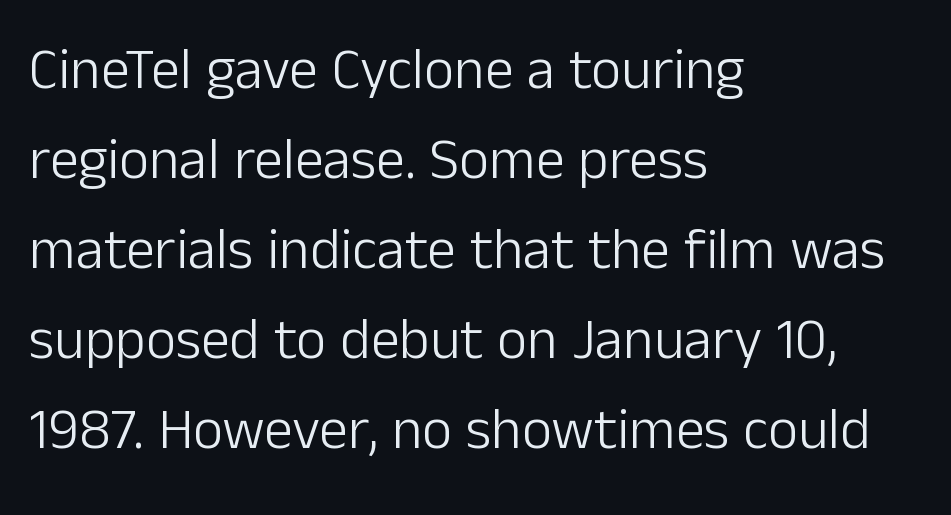
{"serif": "no", "italic": "no", "bold": "no", "weight": "light", "width": "normal", "stroke_contrast": "low", "x_height": "medium", "monospaced": "no", "underline": "no", "align": "left", "line_spacing": "normal", "line_spacing_ratio": 1.55, "letter_spacing": "normal", "letter_spacing_em": 0.0, "glyph_px": 58}
